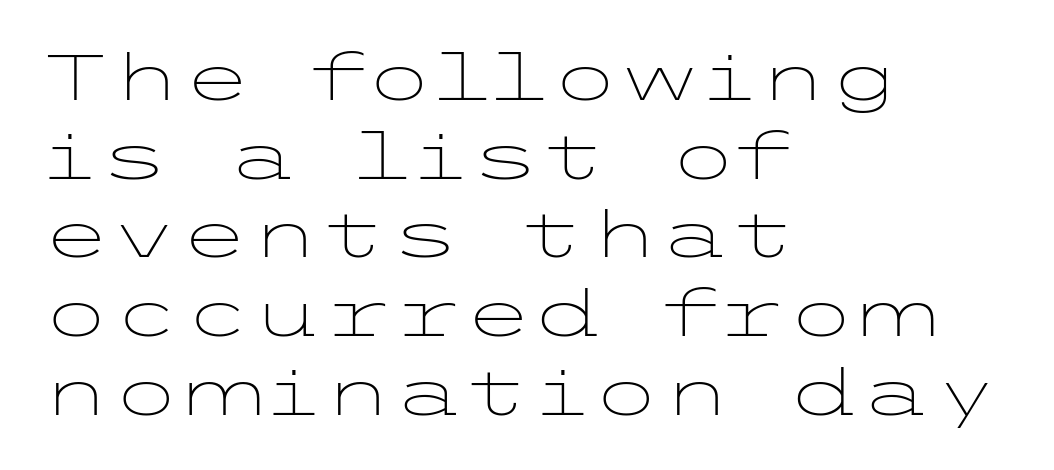
{"serif": "no", "italic": "no", "bold": "no", "weight": "light", "width": "wide", "stroke_contrast": "low", "x_height": "medium", "underline": "no", "align": "left", "line_spacing_ratio": 1.23, "letter_spacing": "normal", "letter_spacing_em": 0.0, "glyph_px": 64}
